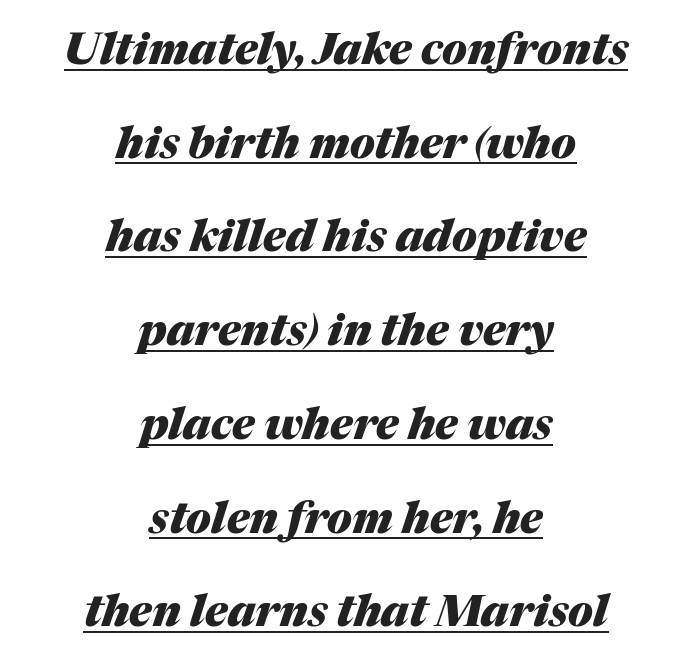
The rendering uses the underline text-decoration. The letters are slanted; this is an italic face. Observe the ordinary spacing: letters are neighbours, not strangers. Leftover space on each line is divided equally before and after the words. Is there much room between lines? Yes — plenty of vertical air separates them.
